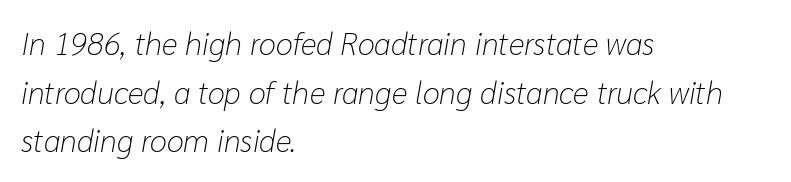
Q: Is the text bold? A: No.
Q: Is the text italic (slanted)? A: Yes, it leans right by about 10 degrees.
Q: Is the text underlined? A: No.
Q: How is the paragraph aligned? A: Left-aligned.
Q: Is the spacing between letters normal or unusually wide? A: Normal.
Q: Is the spacing between lines tight, normal or loose? A: Normal.
Q: Width (condensed, normal, or wide)? A: Normal.
Q: Stroke contrast? A: Low.
Q: x-height? A: Medium.
Q: Monospaced? A: No.
